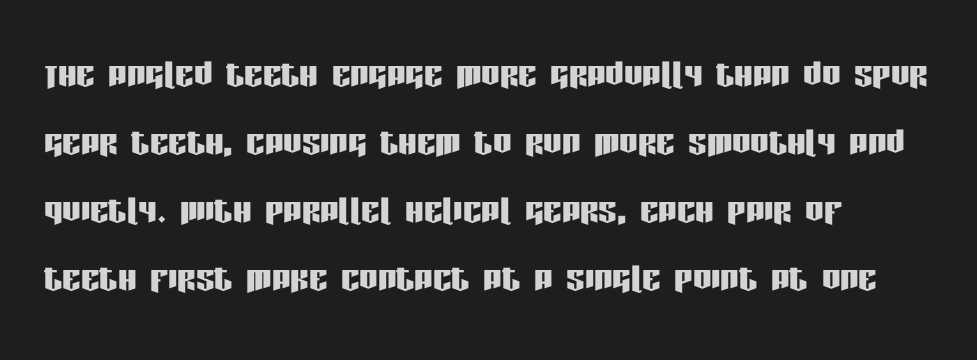
Q: Is the text italic (slanted)? A: No, it is upright.
Q: Is the typeface a serif or a sans-serif typeface? A: Sans-serif.
Q: Is the text underlined? A: No.
Q: How is the paragraph aligned? A: Left-aligned.
Q: Is the spacing between letters normal or unusually wide? A: Normal.
Q: Is the spacing between lines tight, normal or loose? A: Normal.
Q: Width (condensed, normal, or wide)? A: Condensed.
Q: Stroke contrast? A: Low.
Q: x-height? A: Large.
Q: Monospaced? A: No.
